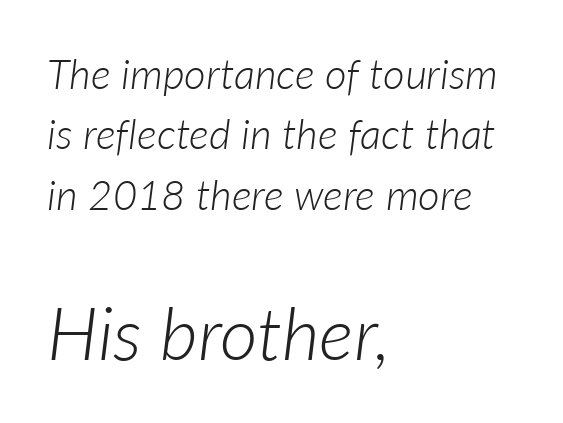
Q: Is the text bold? A: No.
Q: Is the text italic (slanted)? A: Yes, it leans right by about 7 degrees.
Q: Is the text underlined? A: No.
Q: How is the paragraph aligned? A: Left-aligned.
Q: Is the spacing between letters normal or unusually wide? A: Normal.
Q: Is the spacing between lines tight, normal or loose? A: Normal.
Q: Which block of text is set in a larger size, the first (top) or the second (bottom)? A: The second (bottom) one.
Q: Width (condensed, normal, or wide)? A: Normal.
Q: Stroke contrast? A: Low.
Q: x-height? A: Medium.
Q: Monospaced? A: No.
